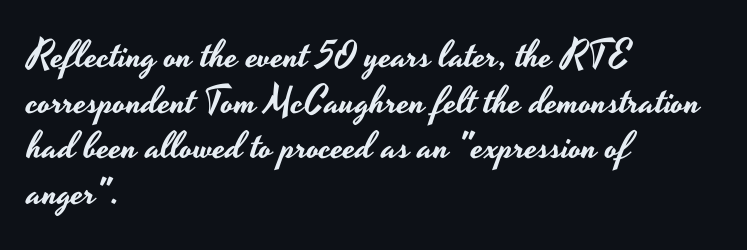
Is the letter spacing exaggerated? No — it looks like the ordinary default. The baseline area is clear. Font category for this specimen: sans-serif. The letters advance in unequal steps, a hallmark of proportional type.
